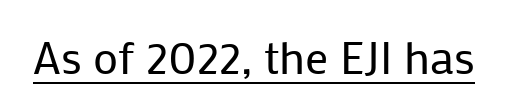
The image shows 46 px regular-weight sans-serif type, upright; set normal letter spacing, underlined; low stroke contrast and a medium x-height.
